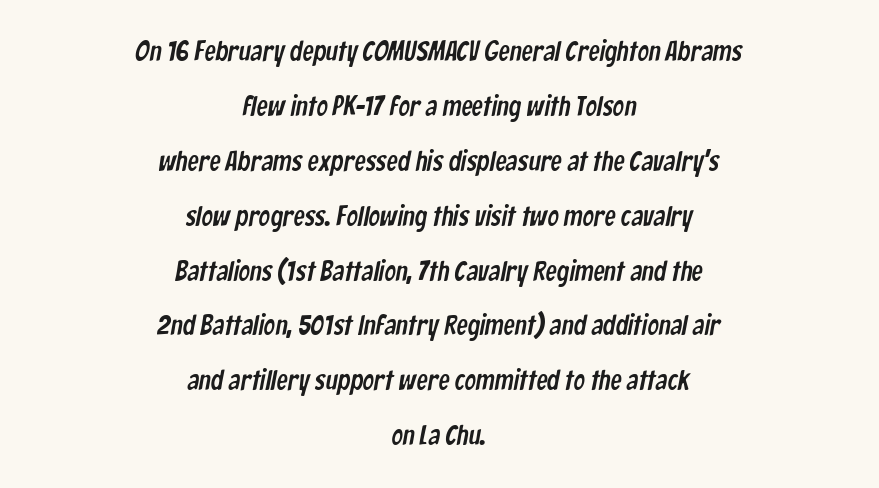
Nothing sits at the stroke ends, so this counts as sans-serif. Varying glyph widths throughout — classic text-font behaviour. Compared with typical paragraphs, the rows here are farther apart. Horizontally, the lines are justified to the midpoint only. Nobody drew a line under any word here. Students, note that the glyphs here touch the page at normal intervals.
